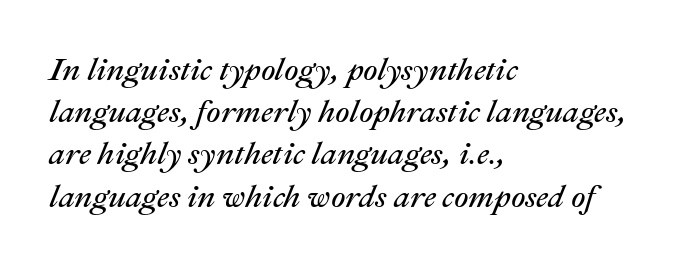
The image shows 32 px regular-weight type, italic (leaning right); set left-aligned, normal line spacing (1.32x), normal letter spacing, not underlined; medium stroke contrast and a medium x-height.
